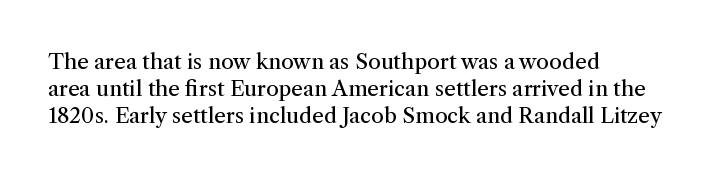
These lines keep a tight, regular rhythm from letter to letter. The rows are spaced the way most documents space them. Nothing heavy about these letters — not bold at all. A roman cut, with each character standing at attention. Check under the words: just untouched page. All the whitespace from short lines collects on the right.
